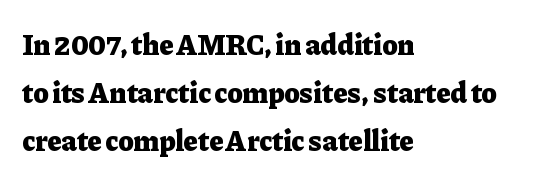
The image shows 29 px heavy serif type, upright; set left-aligned, normal line spacing (1.66x), normal letter spacing, not underlined; low stroke contrast and a medium x-height.
